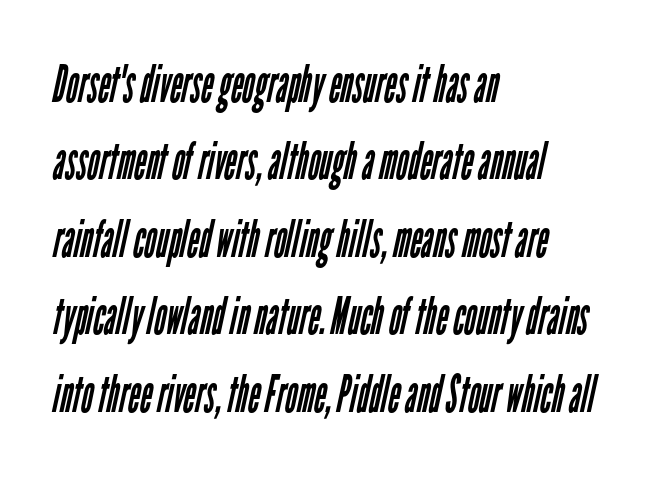
Words appear dense and cohesive because spacing is normal. Here the designer chose a conventional face with non-uniform glyph widths. Font category for this specimen: sans-serif. Normally led — the rows are evenly, conventionally spaced. Only glyphs here, with clear space below each row.
